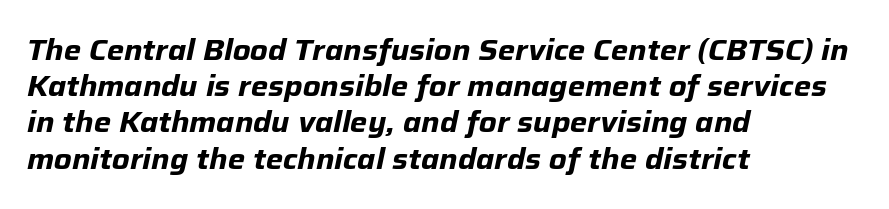
Q: Is the text bold? A: Yes.
Q: Is the text italic (slanted)? A: Yes, it leans right by about 12 degrees.
Q: Is the text underlined? A: No.
Q: How is the paragraph aligned? A: Left-aligned.
Q: Is the spacing between letters normal or unusually wide? A: Normal.
Q: Is the spacing between lines tight, normal or loose? A: Normal.
Q: Width (condensed, normal, or wide)? A: Normal.
Q: Stroke contrast? A: Low.
Q: x-height? A: Medium.
Q: Monospaced? A: No.
